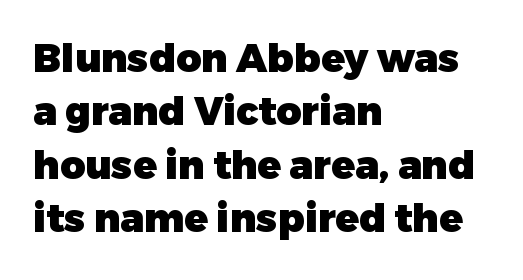
Baseline-to-baseline distance is the conventional proportion of letter height. Each glyph is drawn with heavy, bold strokes. The area under the type is left untouched. Check where the strokes stop: nothing finishes them off — pure sans.
